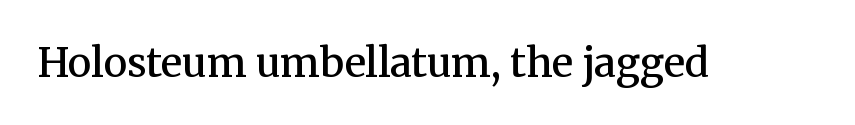
Q: Is the text bold? A: Semi-bold.
Q: Is the text italic (slanted)? A: No, it is upright.
Q: Is the typeface a serif or a sans-serif typeface? A: Serif.
Q: Is the text underlined? A: No.
Q: Is the spacing between letters normal or unusually wide? A: Normal.
Q: Width (condensed, normal, or wide)? A: Normal.
Q: Stroke contrast? A: Medium.
Q: x-height? A: Medium.
Q: Monospaced? A: No.
